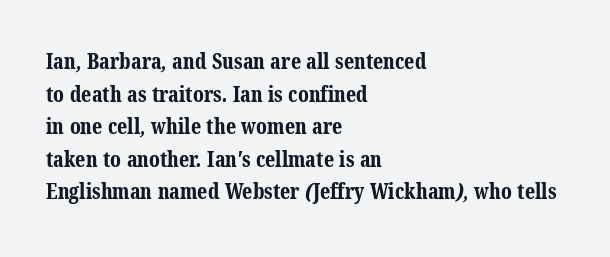
Just letters on the line, the space beneath them empty. If you measured baseline to baseline, you'd find a middling distance. As a designer I'd log this as weight 700, bold. This sample is left-justified, so line endings fall wherever the words run out. Inter-character spacing is left at the font's built-in metrics.
